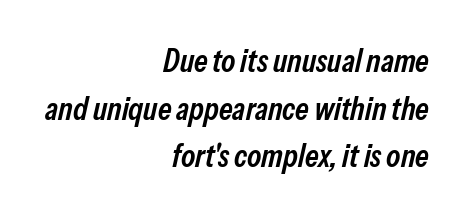
Q: Is the text bold? A: Semi-bold.
Q: Is the text italic (slanted)? A: Yes, it leans right by about 13 degrees.
Q: Is the text underlined? A: No.
Q: How is the paragraph aligned? A: Right-aligned.
Q: Is the spacing between letters normal or unusually wide? A: Normal.
Q: Is the spacing between lines tight, normal or loose? A: Normal.
Q: Width (condensed, normal, or wide)? A: Condensed.
Q: Stroke contrast? A: Low.
Q: x-height? A: Medium.
Q: Monospaced? A: No.
